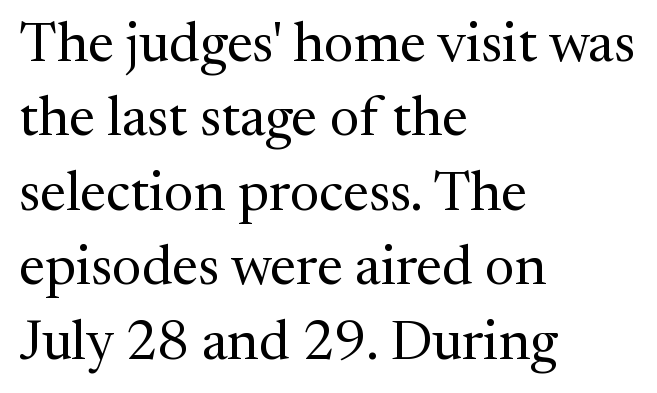
The weight tops out at a normal text grade. Each letter keeps its own natural width here, so spacing adapts to shape. Quick note: not italic, upright. Descenders are the only things crossing below the line. The lines are quadded left. Here the glyphs are tracked normally, forming tight word shapes.
